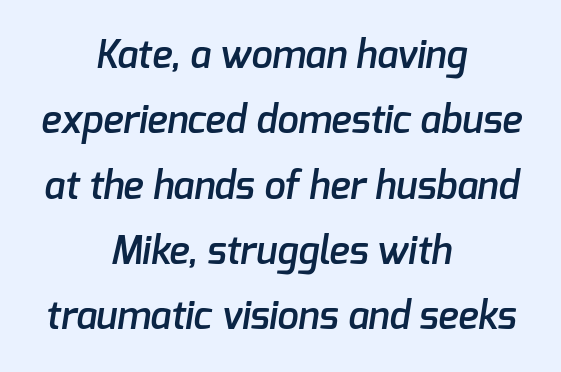
{"serif": "no", "bold": "semi", "weight": "semibold", "width": "normal", "stroke_contrast": "low", "x_height": "medium", "monospaced": "no", "underline": "no", "align": "center", "line_spacing_ratio": 1.72, "letter_spacing": "normal", "letter_spacing_em": 0.0, "glyph_px": 38}
